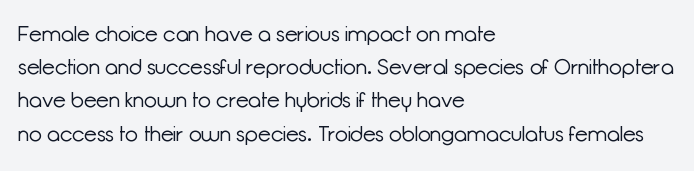
The face looks like a standard text weight, possibly lighter. Short and long lines alike share a common starting point at left. Vertically, the passage feels balanced, rows spaced as you'd expect. A bare baseline throughout the passage. Here the glyphs are tracked normally, forming tight word shapes.
